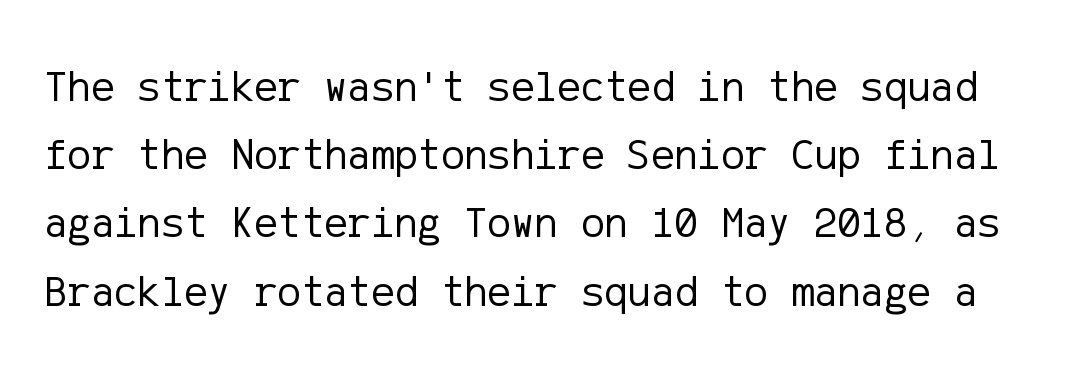
Interline gaps are of average width in this sample. Rendered with straight, roman letterforms. The words here are not underlined. Nothing heavy about these letters — not bold at all. Words appear dense and cohesive because spacing is normal. Does the type have serifs? No, each stem ends abruptly.
